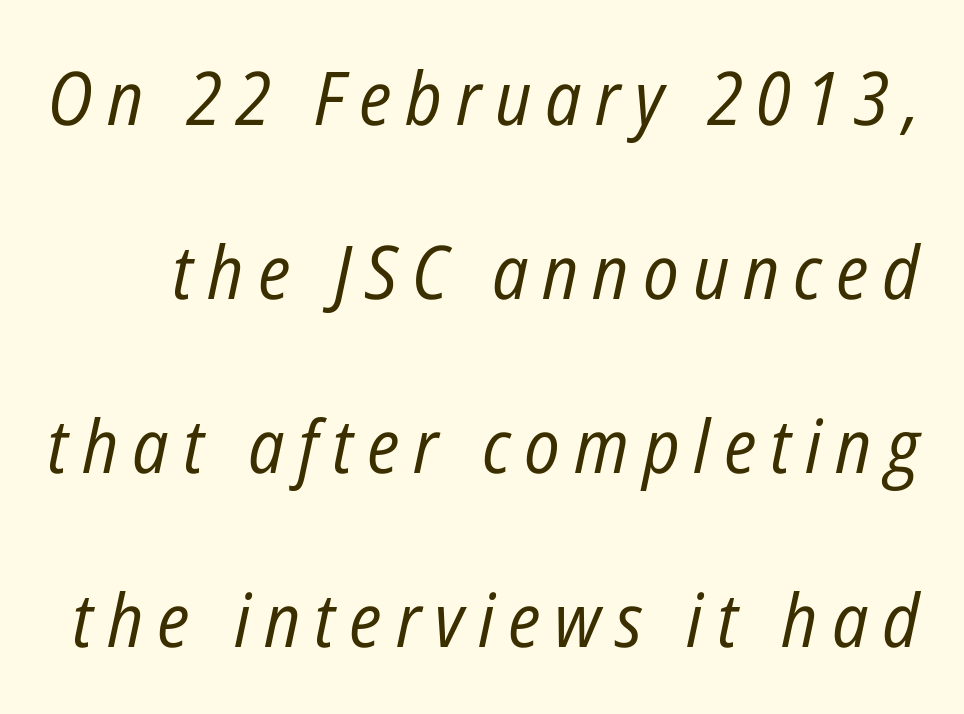
Is this a fixed-width face? No — the glyphs have proportional, varying widths. When letters slant like this, we call the style italic. Leading: increased. No extra ink here — the face is not bold.
